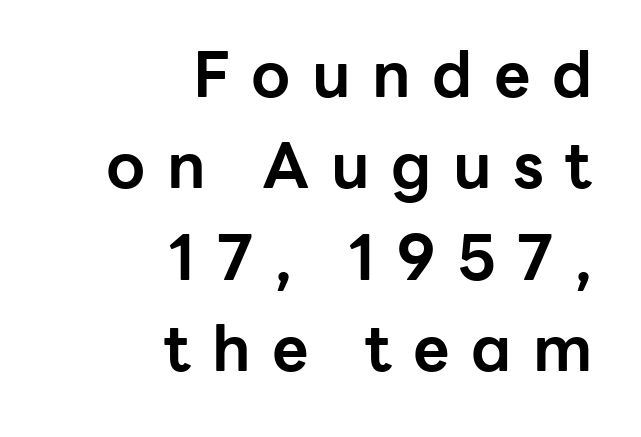
{"serif": "no", "italic": "no", "bold": "yes", "weight": "bold", "width": "normal", "stroke_contrast": "low", "x_height": "medium", "monospaced": "no", "underline": "no", "align": "right", "line_spacing": "normal", "line_spacing_ratio": 1.45, "letter_spacing": "wide", "letter_spacing_em": 0.34, "glyph_px": 63}
